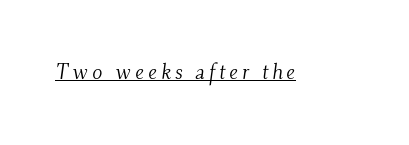
{"italic": "yes", "lean": "right", "slant_degrees": 9, "bold": "no", "underline": "yes", "glyph_px": 21}
